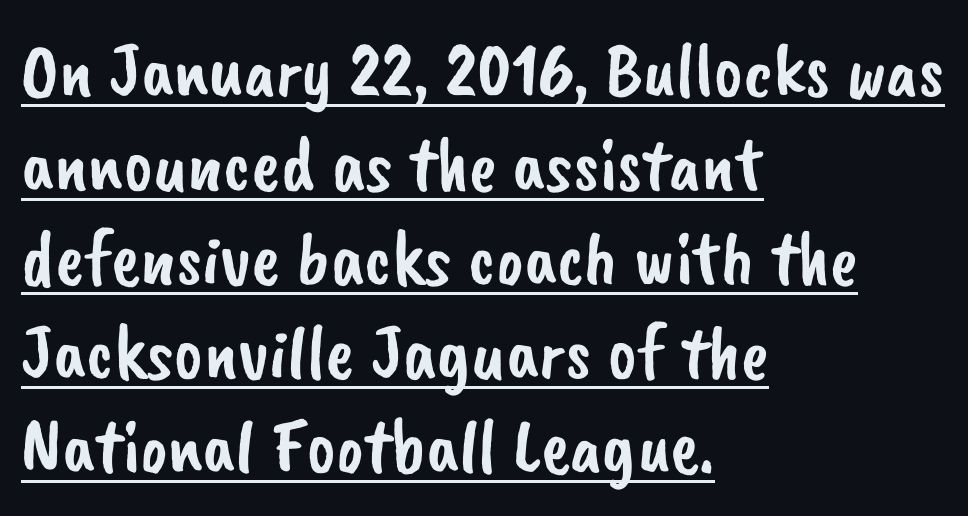
Q: Is the typeface a serif or a sans-serif typeface? A: Sans-serif.
Q: Is the text underlined? A: Yes.
Q: How is the paragraph aligned? A: Left-aligned.
Q: Is the spacing between letters normal or unusually wide? A: Normal.
Q: Width (condensed, normal, or wide)? A: Normal.
Q: Stroke contrast? A: Low.
Q: x-height? A: Small.
Q: Monospaced? A: No.
